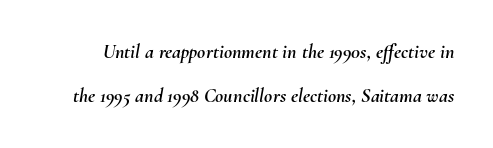
{"italic": "yes", "lean": "right", "slant_degrees": 10, "underline": "no", "line_spacing": "loose", "line_spacing_ratio": 2.21, "letter_spacing": "normal", "letter_spacing_em": 0.0, "glyph_px": 20}
